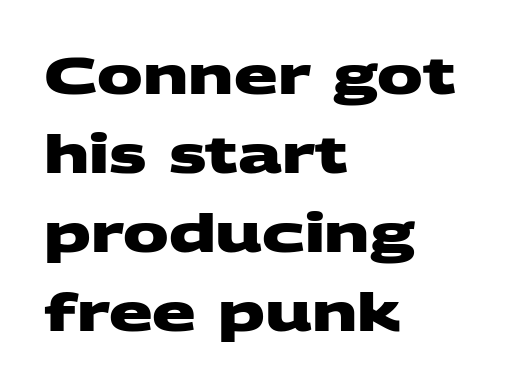
Each letter keeps its own natural width here, so spacing adapts to shape. Anything drawn beneath the words? Only blank space. Here the glyphs are tracked normally, forming tight word shapes. A typesetter would call this leading conventional body-copy spacing. These words are printed bold, with thick strokes throughout.
